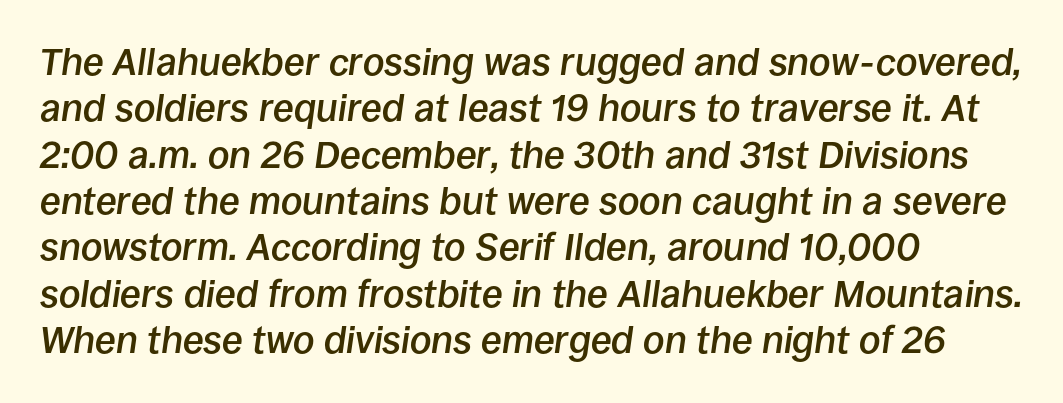
Q: Is the text bold? A: Semi-bold.
Q: Is the text italic (slanted)? A: Yes, it leans right by about 8 degrees.
Q: Is the text underlined? A: No.
Q: How is the paragraph aligned? A: Left-aligned.
Q: Is the spacing between letters normal or unusually wide? A: Normal.
Q: Width (condensed, normal, or wide)? A: Normal.
Q: Stroke contrast? A: Low.
Q: x-height? A: Large.
Q: Monospaced? A: No.
